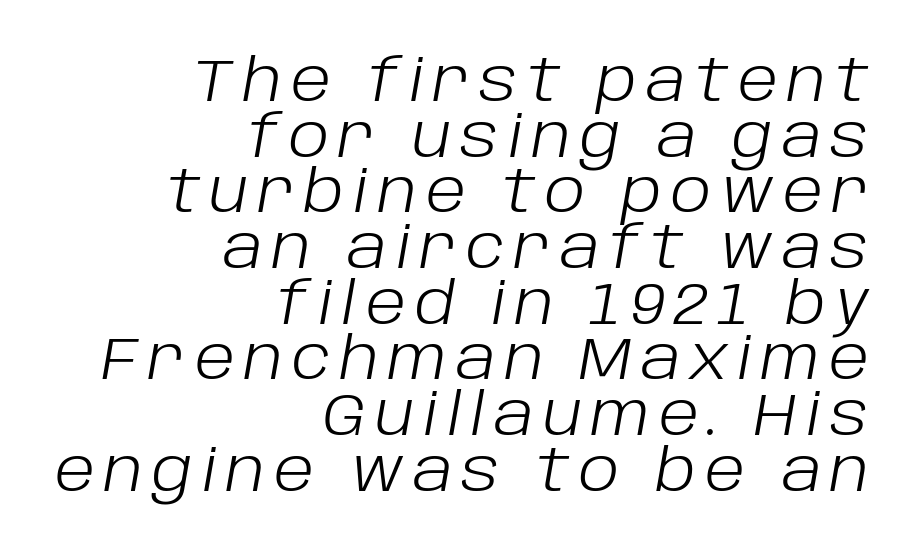
{"italic": "yes", "lean": "right", "slant_degrees": 10, "bold": "no", "weight": "light", "width": "normal", "stroke_contrast": "low", "x_height": "large", "monospaced": "no", "underline": "no", "align": "right", "line_spacing": "tight", "line_spacing_ratio": 0.96, "glyph_px": 58}
